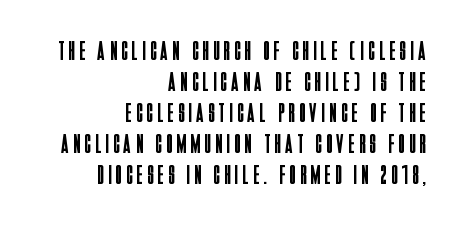
The image shows 27 px text type, upright; set right-aligned, tight line spacing (1.15x), not underlined.
